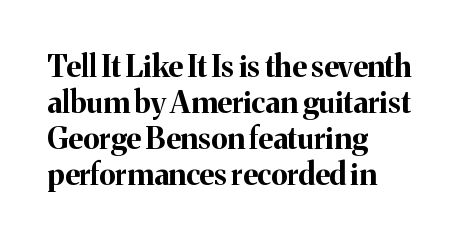
{"serif": "yes", "italic": "no", "bold": "yes", "weight": "bold", "width": "normal", "stroke_contrast": "medium", "x_height": "medium", "monospaced": "no", "underline": "no", "align": "left", "line_spacing_ratio": 1.2, "letter_spacing": "normal", "letter_spacing_em": 0.0, "glyph_px": 30}
